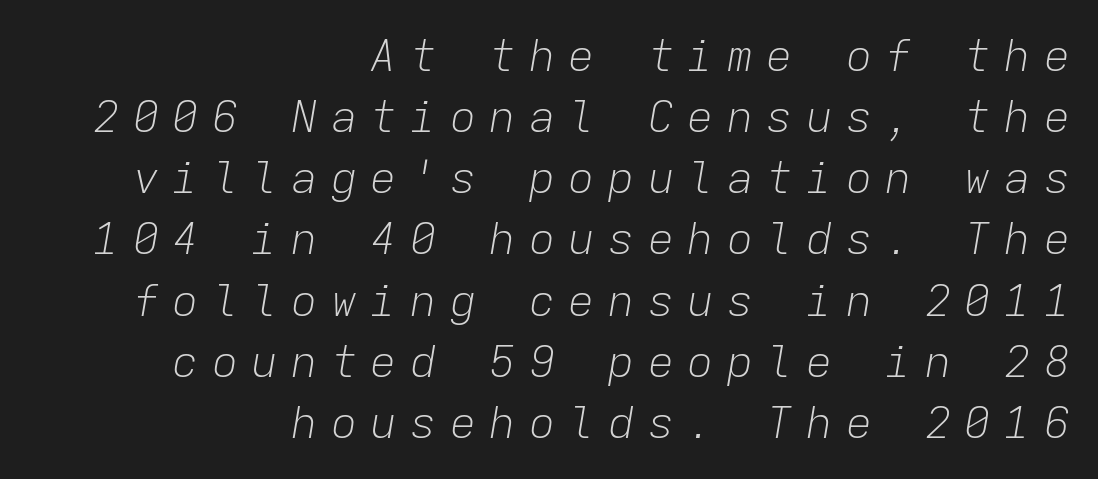
The image shows 44 px light type, italic (leaning right), monospaced; set right-aligned, normal line spacing (1.39x), unusually wide letter spacing (+0.3 em), not underlined; low stroke contrast and a medium x-height.
